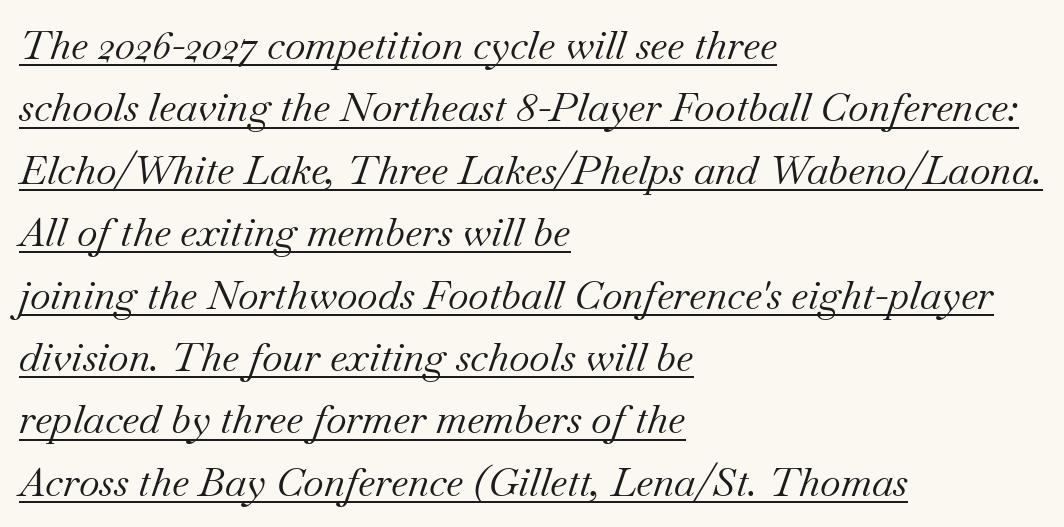
A typographer would call this underscored text. Students, observe: this is what conventionally led text looks like. Posture: slanted. The paragraph has a hard left edge and a soft right edge. Honestly, the letter spacing is just normal — you wouldn't notice it. No extra ink here — the face is not bold.
